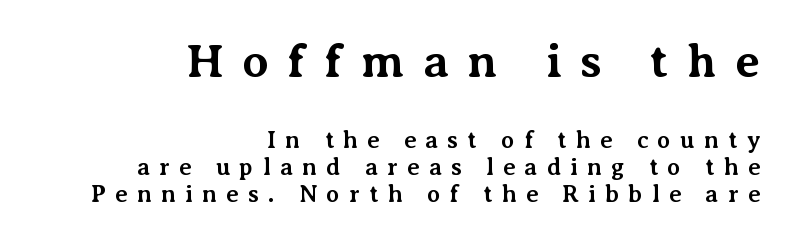
The image shows 48 px bold serif type, upright; set right-aligned, tight line spacing (1.12x), unusually wide letter spacing (+0.38 em), not underlined; the first (top) block is 2.0x larger; medium stroke contrast and a medium x-height.
